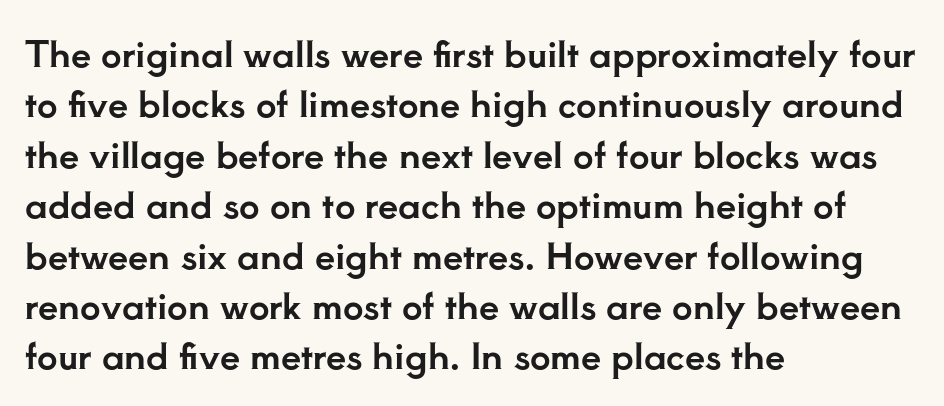
{"serif": "yes", "italic": "no", "width": "normal", "stroke_contrast": "low", "x_height": "small", "monospaced": "no", "underline": "no", "align": "left", "line_spacing": "normal", "line_spacing_ratio": 1.4, "letter_spacing": "normal", "letter_spacing_em": 0.0, "glyph_px": 36}
